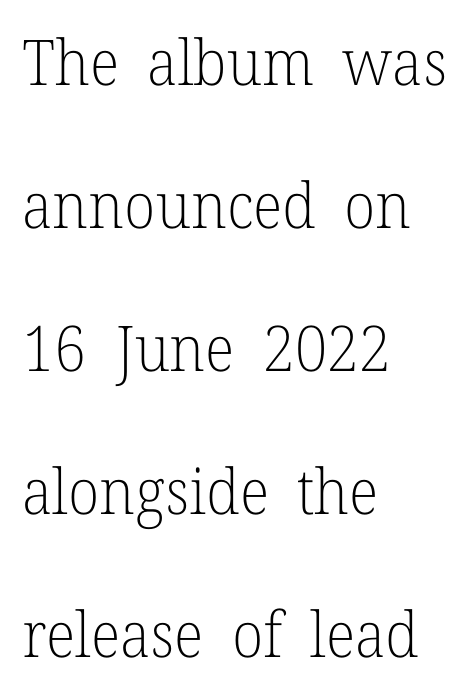
Q: Is the text bold? A: No.
Q: Is the text italic (slanted)? A: No, it is upright.
Q: Is the typeface a serif or a sans-serif typeface? A: Serif.
Q: Is the text underlined? A: No.
Q: How is the paragraph aligned? A: Left-aligned.
Q: Is the spacing between letters normal or unusually wide? A: Normal.
Q: Is the spacing between lines tight, normal or loose? A: Loose.
Q: Width (condensed, normal, or wide)? A: Normal.
Q: Stroke contrast? A: Low.
Q: x-height? A: Medium.
Q: Monospaced? A: No.
